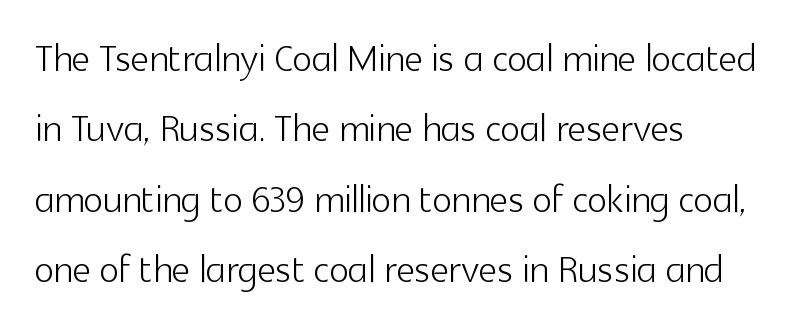
{"serif": "no", "italic": "no", "bold": "no", "weight": "light", "width": "normal", "x_height": "medium", "monospaced": "no", "underline": "no", "align": "left", "line_spacing": "normal", "line_spacing_ratio": 1.38, "letter_spacing": "normal", "letter_spacing_em": 0.0, "glyph_px": 51}
